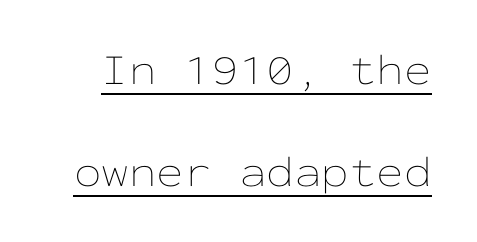
The image shows 44 px thin, wide type, upright, monospaced; set loose line spacing (2.32x), normal letter spacing, underlined; low stroke contrast and a medium x-height.
